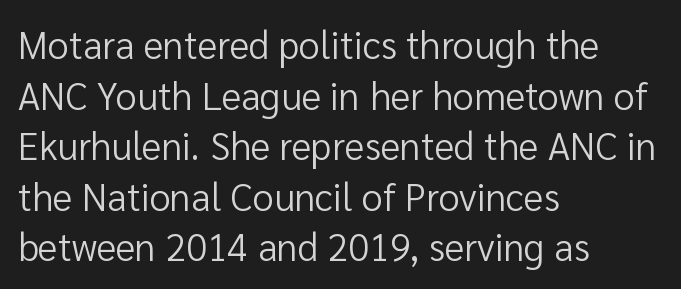
The image shows 38 px regular-weight sans-serif type, upright; set left-aligned, normal line spacing (1.33x), normal letter spacing, not underlined; low stroke contrast and a medium x-height.
